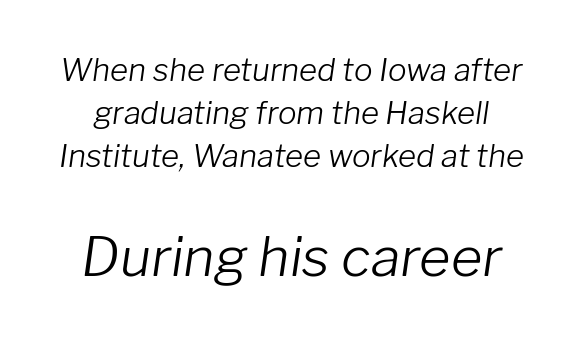
Q: Is the text bold? A: No.
Q: Is the text italic (slanted)? A: Yes, it leans right by about 8 degrees.
Q: Is the text underlined? A: No.
Q: Is the spacing between letters normal or unusually wide? A: Normal.
Q: Is the spacing between lines tight, normal or loose? A: Normal.
Q: Which block of text is set in a larger size, the first (top) or the second (bottom)? A: The second (bottom) one.
Q: Width (condensed, normal, or wide)? A: Normal.
Q: Stroke contrast? A: Low.
Q: x-height? A: Medium.
Q: Monospaced? A: No.
